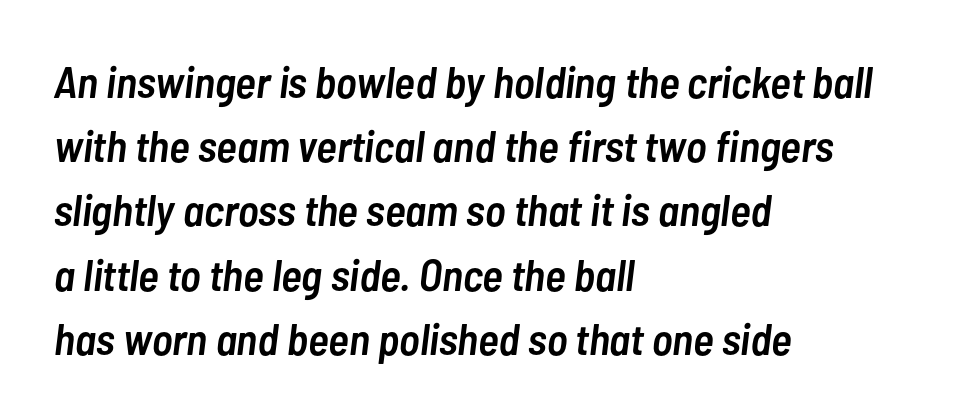
The image shows 44 px semibold, condensed type, italic (leaning right); set left-aligned, normal line spacing (1.46x), normal letter spacing, not underlined; low stroke contrast and a medium x-height.
